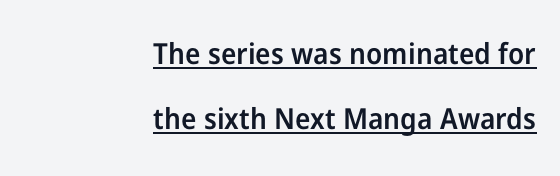
Q: Is the text bold? A: Semi-bold.
Q: Is the text italic (slanted)? A: No, it is upright.
Q: Is the typeface a serif or a sans-serif typeface? A: Sans-serif.
Q: Is the text underlined? A: Yes.
Q: How is the paragraph aligned? A: Right-aligned.
Q: Is the spacing between letters normal or unusually wide? A: Normal.
Q: Is the spacing between lines tight, normal or loose? A: Loose.
Q: Width (condensed, normal, or wide)? A: Normal.
Q: Stroke contrast? A: Low.
Q: x-height? A: Medium.
Q: Monospaced? A: No.
